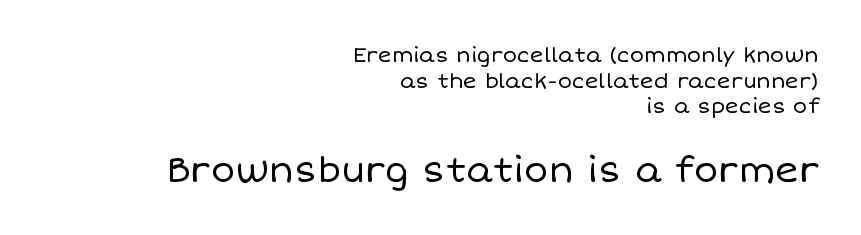
This rendering uses right alignment, leaving the left contour irregular. No italicization has been applied; the sample stays upright. Tracking value appears to be zero — textbook default spacing. Just letters on the line, the space beneath them empty. You get the small type first, then a jump to larger type.
